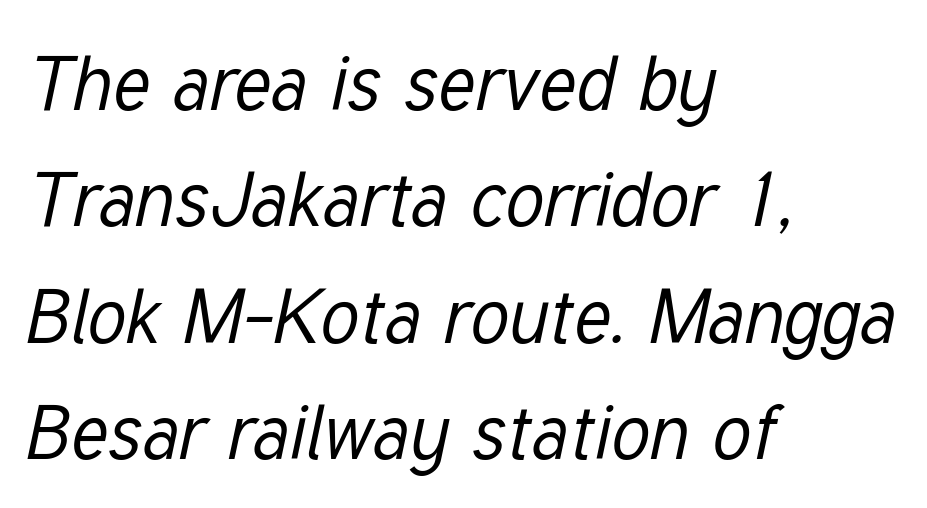
{"italic": "yes", "lean": "right", "slant_degrees": 12, "bold": "no", "weight": "regular", "width": "condensed", "stroke_contrast": "low", "x_height": "medium", "monospaced": "no", "underline": "no", "align": "left", "line_spacing": "normal", "line_spacing_ratio": 1.53, "letter_spacing": "normal", "letter_spacing_em": 0.0, "glyph_px": 76}
